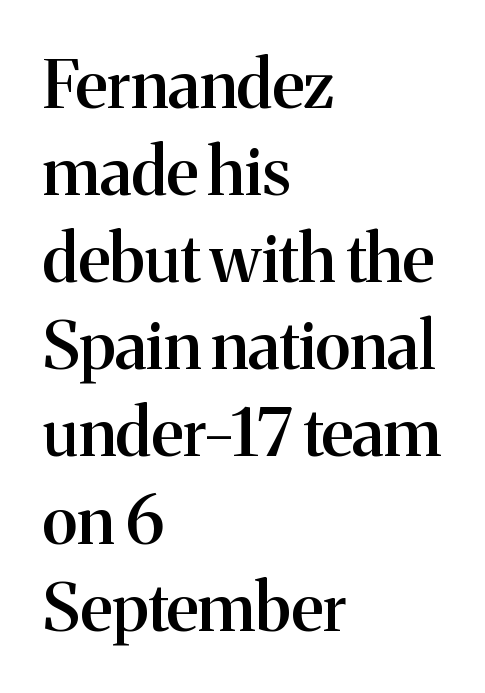
{"serif": "yes", "italic": "no", "bold": "semi", "weight": "semibold", "width": "normal", "stroke_contrast": "medium", "x_height": "medium", "monospaced": "no", "underline": "no", "align": "left", "line_spacing": "normal", "line_spacing_ratio": 1.32, "letter_spacing": "normal", "letter_spacing_em": 0.0, "glyph_px": 66}
